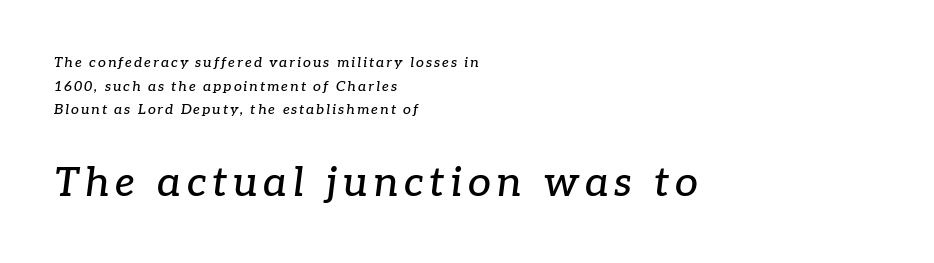
{"serif": "yes", "italic": "yes", "lean": "right", "slant_degrees": 7, "width": "normal", "stroke_contrast": "low", "x_height": "medium", "monospaced": "no", "underline": "no", "align": "left", "line_spacing": "normal", "line_spacing_ratio": 1.69, "larger_block": "second", "size_ratio": 2.93, "glyph_px": 41}
